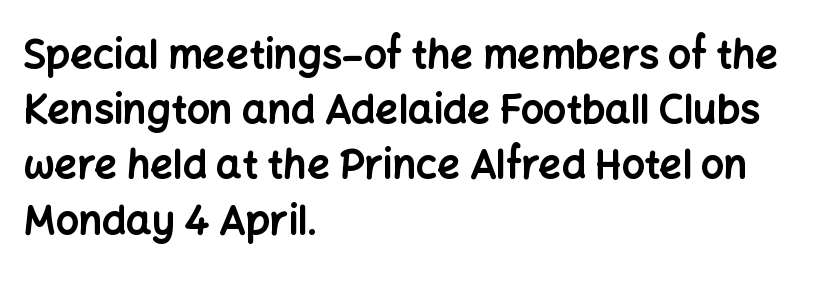
What weight is shown? A full bold with thick strokes. Type style note: lacks serifs. Short note: letters normally spaced. The specimen reads as upright at a glance. In terms of leading, this rendering sits right in the middle. Casual observation: everything's shoved over to the left.
